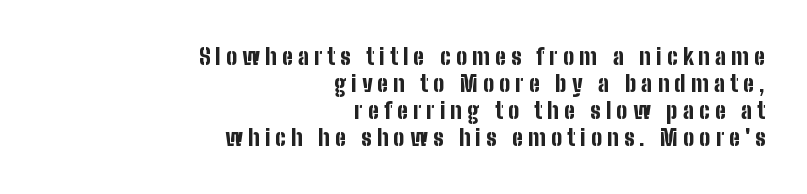
Typographic density is high because the face is bold. Check the space under the baseline: it is left empty. It's the straight-up-and-down kind of type. The passage is arranged like a letterhead date or caption credit — flush right.
